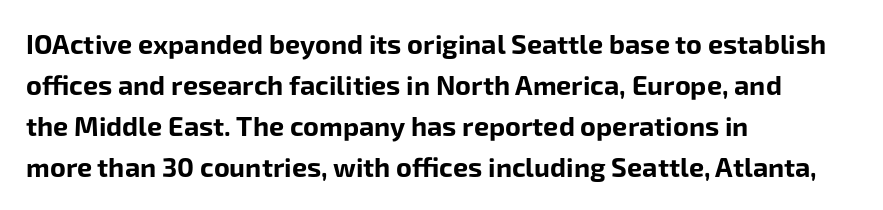
The image shows 27 px bold type, upright; set left-aligned, normal line spacing (1.52x), normal letter spacing, not underlined.
